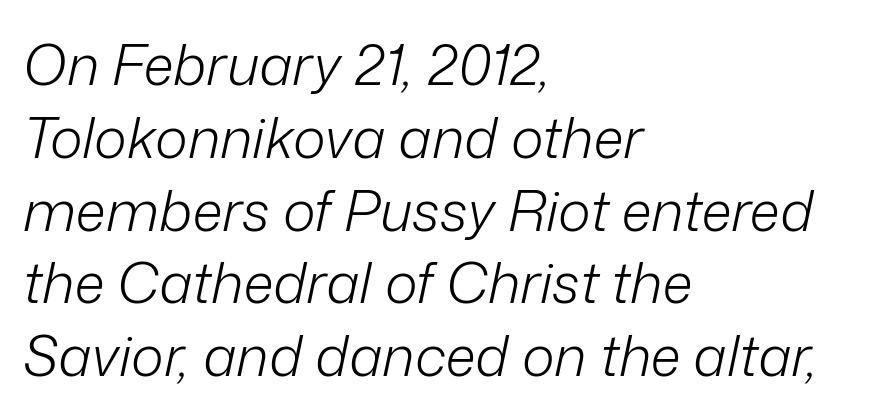
Q: Is the text bold? A: No.
Q: Is the text italic (slanted)? A: Yes, it leans right by about 12 degrees.
Q: Is the text underlined? A: No.
Q: How is the paragraph aligned? A: Left-aligned.
Q: Is the spacing between letters normal or unusually wide? A: Normal.
Q: Is the spacing between lines tight, normal or loose? A: Normal.
Q: Width (condensed, normal, or wide)? A: Normal.
Q: Stroke contrast? A: Low.
Q: x-height? A: Medium.
Q: Monospaced? A: No.
